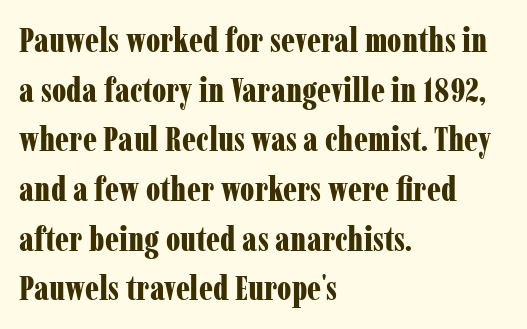
Q: Is the text bold? A: Yes.
Q: Is the text italic (slanted)? A: No, it is upright.
Q: Is the typeface a serif or a sans-serif typeface? A: Serif.
Q: Is the text underlined? A: No.
Q: How is the paragraph aligned? A: Left-aligned.
Q: Is the spacing between letters normal or unusually wide? A: Normal.
Q: Is the spacing between lines tight, normal or loose? A: Normal.
Q: Width (condensed, normal, or wide)? A: Condensed.
Q: Stroke contrast? A: Low.
Q: x-height? A: Medium.
Q: Monospaced? A: No.
